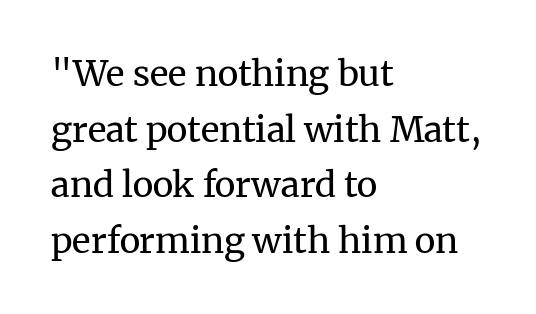
The image shows 35 px regular-weight serif type, upright; set left-aligned, normal line spacing (1.59x), normal letter spacing, not underlined; medium stroke contrast and a medium x-height.
